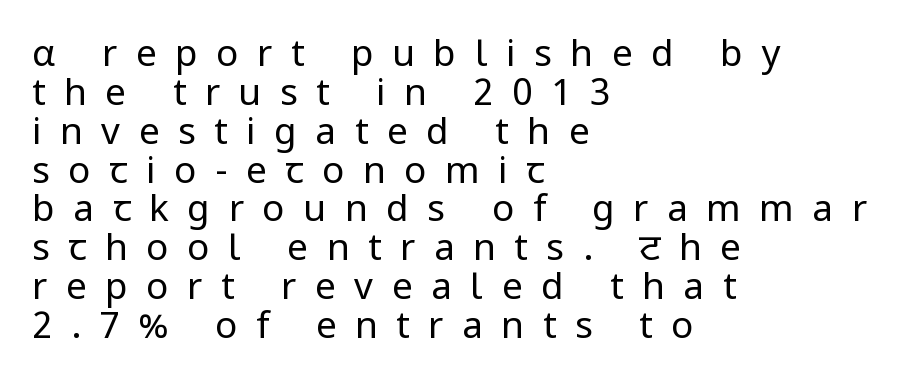
How are the letters spaced? Widely, with obvious added tracking. Which margin do the lines hug? The left one — the right edge is uneven. Just letters on the line, the space beneath them empty. Spacing verdict: proportional, widths tailored to each character.
